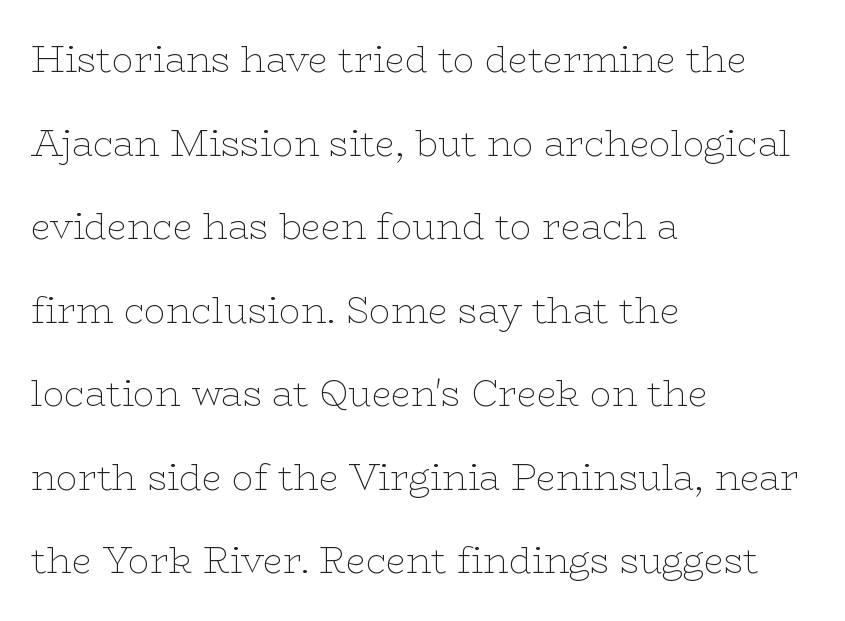
{"serif": "yes", "italic": "no", "bold": "no", "weight": "thin", "width": "wide", "stroke_contrast": "low", "x_height": "medium", "monospaced": "no", "underline": "no", "align": "left", "line_spacing": "loose", "line_spacing_ratio": 2.32, "letter_spacing": "normal", "letter_spacing_em": 0.0, "glyph_px": 36}
